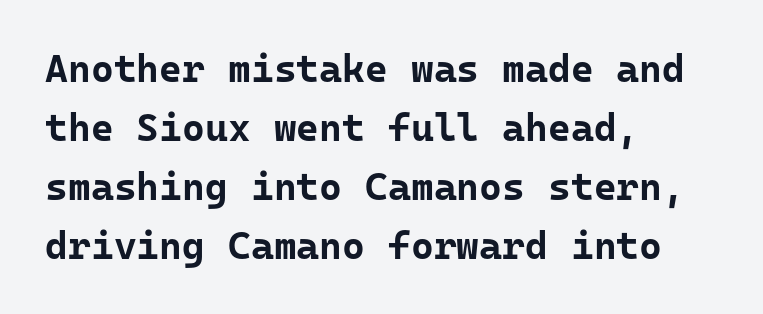
The image shows 39 px bold sans-serif type, upright, monospaced; set left-aligned, normal line spacing (1.51x), normal letter spacing, not underlined; low stroke contrast and a medium x-height.
